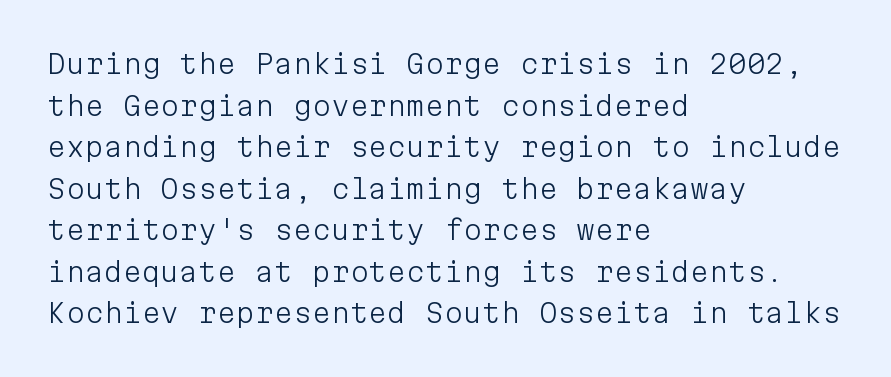
This sample uses an upright cut, with every glyph sitting square on the baseline. Lines of text with bare space underneath. The setting favours the left margin, as ordinary paragraphs usually do. Leading: standard. The typesetting does not lean heavy: it is not bold. You could call the tracking neutral — neither tight nor loose.
